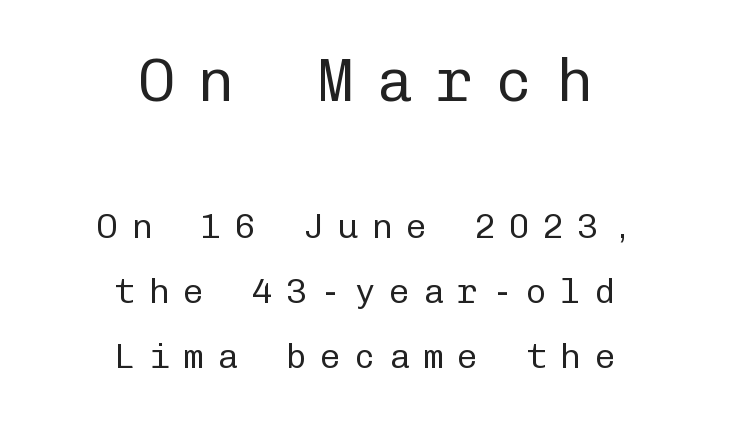
{"serif": "no", "italic": "no", "bold": "no", "weight": "regular", "width": "normal", "stroke_contrast": "low", "x_height": "medium", "monospaced": "yes", "underline": "no", "align": "center", "line_spacing_ratio": 1.86, "letter_spacing": "wide", "letter_spacing_em": 0.38, "larger_block": "first", "size_ratio": 1.74, "glyph_px": 61}
